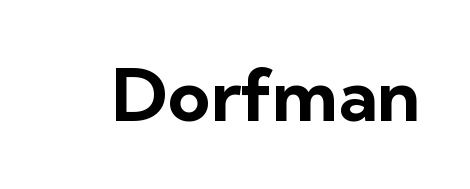
Q: Is the text bold? A: Yes.
Q: Is the text italic (slanted)? A: No, it is upright.
Q: Is the typeface a serif or a sans-serif typeface? A: Sans-serif.
Q: Is the text underlined? A: No.
Q: Is the spacing between letters normal or unusually wide? A: Normal.
Q: Width (condensed, normal, or wide)? A: Normal.
Q: Stroke contrast? A: Low.
Q: x-height? A: Medium.
Q: Monospaced? A: No.
